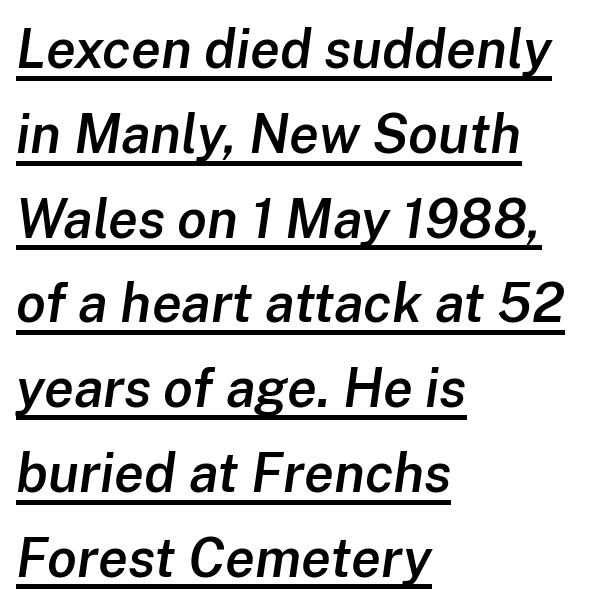
Q: Is the text bold? A: Semi-bold.
Q: Is the text italic (slanted)? A: Yes, it leans right by about 8 degrees.
Q: Is the text underlined? A: Yes.
Q: How is the paragraph aligned? A: Left-aligned.
Q: Is the spacing between letters normal or unusually wide? A: Normal.
Q: Is the spacing between lines tight, normal or loose? A: Normal.
Q: Width (condensed, normal, or wide)? A: Normal.
Q: Stroke contrast? A: Low.
Q: x-height? A: Medium.
Q: Monospaced? A: No.
